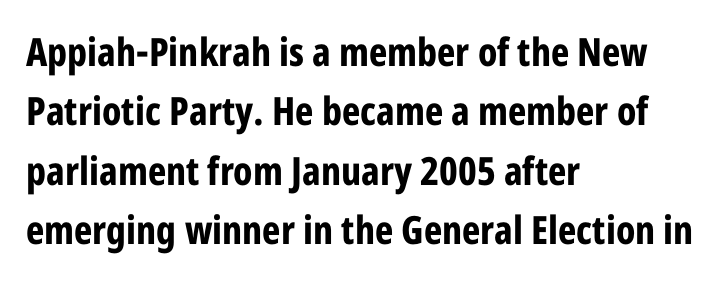
{"serif": "no", "italic": "no", "bold": "yes", "weight": "bold", "width": "condensed", "stroke_contrast": "low", "x_height": "large", "monospaced": "no", "underline": "no", "align": "left", "line_spacing": "normal", "line_spacing_ratio": 1.52, "letter_spacing": "normal", "letter_spacing_em": 0.0, "glyph_px": 39}
